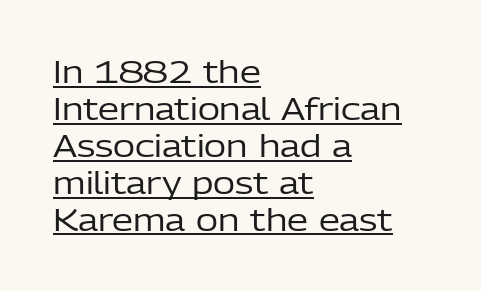
Is this a fixed-width face? No — the glyphs have proportional, varying widths. The letters stand straight up with perfectly vertical stems. The face used here is rendered with its standard letterfit. Compared with a typical body face, this is equally light or lighter still. Emphasis is given by a line drawn under the lettering.
